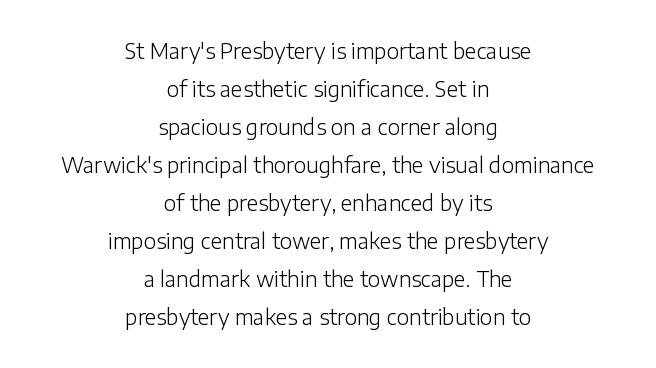
Q: Is the text bold? A: No.
Q: Is the text italic (slanted)? A: No, it is upright.
Q: Is the text underlined? A: No.
Q: How is the paragraph aligned? A: Centered.
Q: Is the spacing between letters normal or unusually wide? A: Normal.
